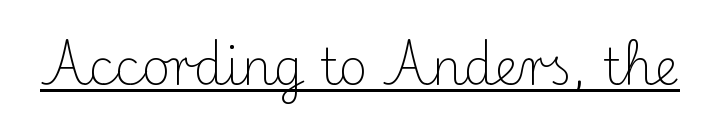
{"serif": "yes", "italic": "no", "bold": "no", "weight": "light", "width": "normal", "stroke_contrast": "medium", "x_height": "small", "monospaced": "no", "underline": "yes", "letter_spacing": "normal", "letter_spacing_em": 0.0, "glyph_px": 49}
